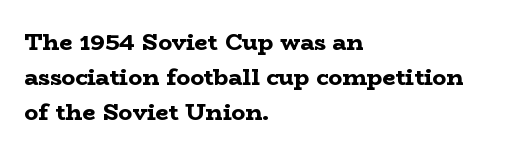
Q: Is the text bold? A: Yes.
Q: Is the text italic (slanted)? A: No, it is upright.
Q: Is the text underlined? A: No.
Q: How is the paragraph aligned? A: Left-aligned.
Q: Is the spacing between letters normal or unusually wide? A: Normal.
Q: Is the spacing between lines tight, normal or loose? A: Normal.
